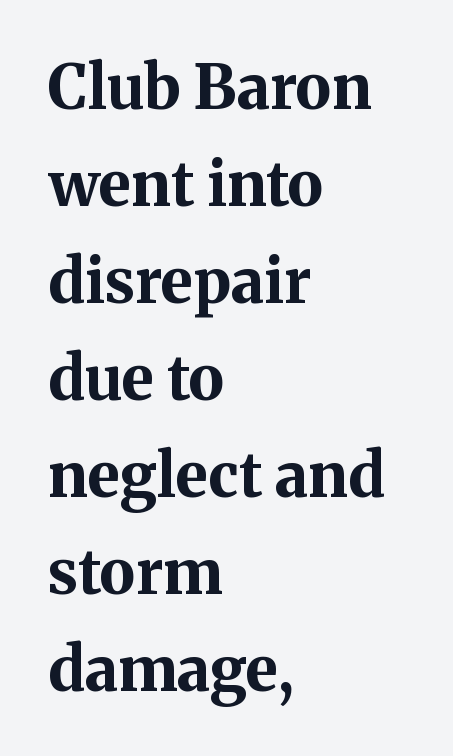
Letter spacing: default. To sum up the face: it has serifs. Ascenders rise straight up at ninety degrees. Character widths vary here, with narrow letters taking less room than wide ones. The characters look thick and weighty, a clear bold.
